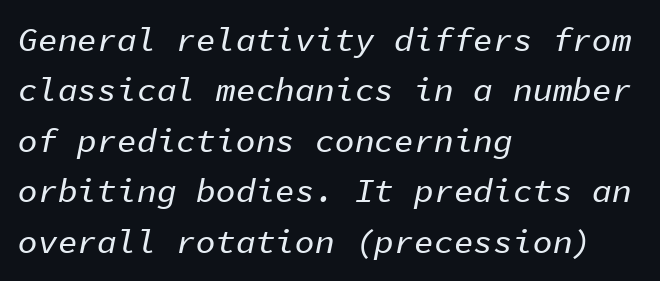
Q: Is the text italic (slanted)? A: Yes, it leans right by about 11 degrees.
Q: Is the text underlined? A: No.
Q: How is the paragraph aligned? A: Left-aligned.
Q: Is the spacing between letters normal or unusually wide? A: Normal.
Q: Is the spacing between lines tight, normal or loose? A: Normal.
Q: Width (condensed, normal, or wide)? A: Normal.
Q: Stroke contrast? A: Low.
Q: x-height? A: Medium.
Q: Monospaced? A: Yes.
